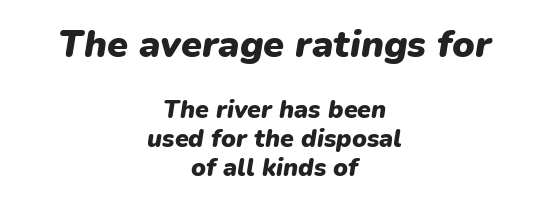
The image shows 38 px heavy type, italic (leaning right); set centered, tight line spacing (1.15x), normal letter spacing, not underlined; the first (top) block is 1.52x larger; low stroke contrast and a medium x-height.
